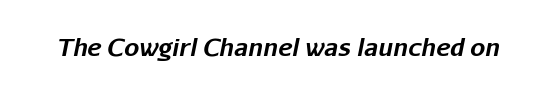
A full-strength bold gives these letters their thick strokes. Short note: letters normally spaced. Any mark beneath the type? The region is blank. This sample uses an oblique cut, with every glyph tilted off the vertical.
